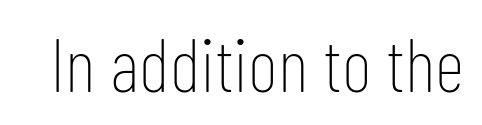
Just letters on the line, the space beneath them empty. Proportional: the letters do not fall into vertical columns. Each stroke keeps to a modest, everyday thickness or less. Upright lettering throughout. The type family on display is of the sans-serif kind.
